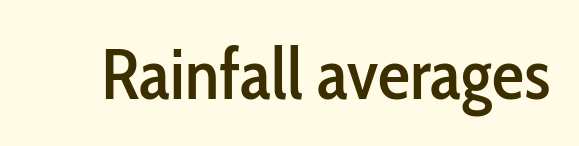
{"serif": "no", "italic": "no", "width": "condensed", "stroke_contrast": "low", "x_height": "medium", "monospaced": "no", "underline": "no", "letter_spacing": "normal", "letter_spacing_em": 0.0, "glyph_px": 72}
